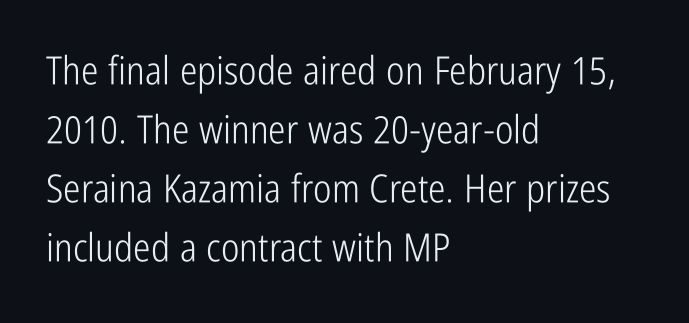
Q: Is the text bold? A: No.
Q: Is the text italic (slanted)? A: No, it is upright.
Q: Is the typeface a serif or a sans-serif typeface? A: Sans-serif.
Q: Is the text underlined? A: No.
Q: How is the paragraph aligned? A: Left-aligned.
Q: Is the spacing between letters normal or unusually wide? A: Normal.
Q: Is the spacing between lines tight, normal or loose? A: Normal.
Q: Width (condensed, normal, or wide)? A: Condensed.
Q: Stroke contrast? A: Low.
Q: x-height? A: Medium.
Q: Monospaced? A: No.
